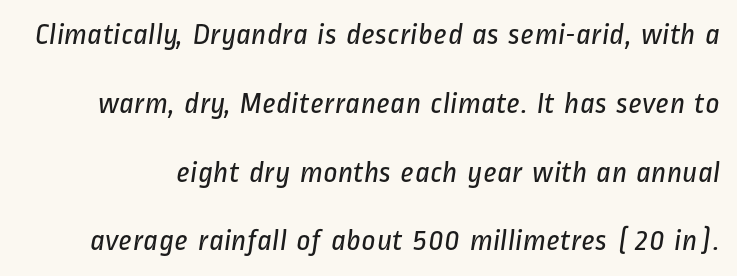
Q: Is the text bold? A: No.
Q: Is the typeface a serif or a sans-serif typeface? A: Sans-serif.
Q: Is the text underlined? A: No.
Q: Is the spacing between letters normal or unusually wide? A: Normal.
Q: Is the spacing between lines tight, normal or loose? A: Loose.
Q: Width (condensed, normal, or wide)? A: Condensed.
Q: Stroke contrast? A: Low.
Q: x-height? A: Medium.
Q: Monospaced? A: No.
